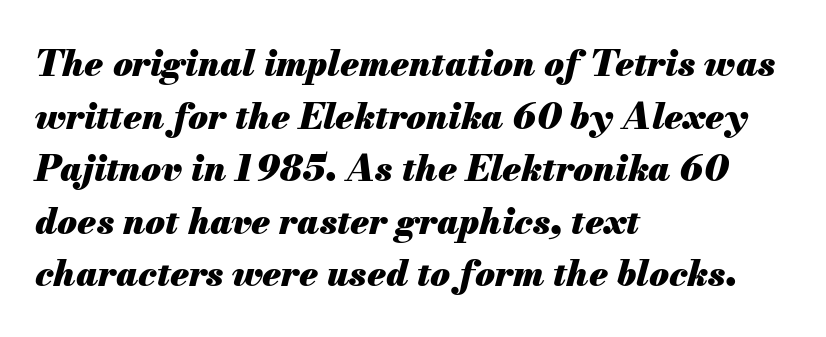
Q: Is the text bold? A: Yes.
Q: Is the text italic (slanted)? A: Yes, it leans right by about 13 degrees.
Q: Is the text underlined? A: No.
Q: How is the paragraph aligned? A: Left-aligned.
Q: Is the spacing between letters normal or unusually wide? A: Normal.
Q: Is the spacing between lines tight, normal or loose? A: Normal.
Q: Width (condensed, normal, or wide)? A: Normal.
Q: Stroke contrast? A: Medium.
Q: x-height? A: Small.
Q: Monospaced? A: No.
